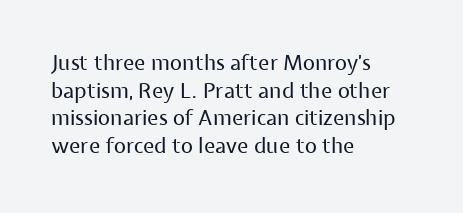
The image shows 21 px text type, upright; set left-aligned, normal line spacing (1.31x), normal letter spacing, not underlined.
